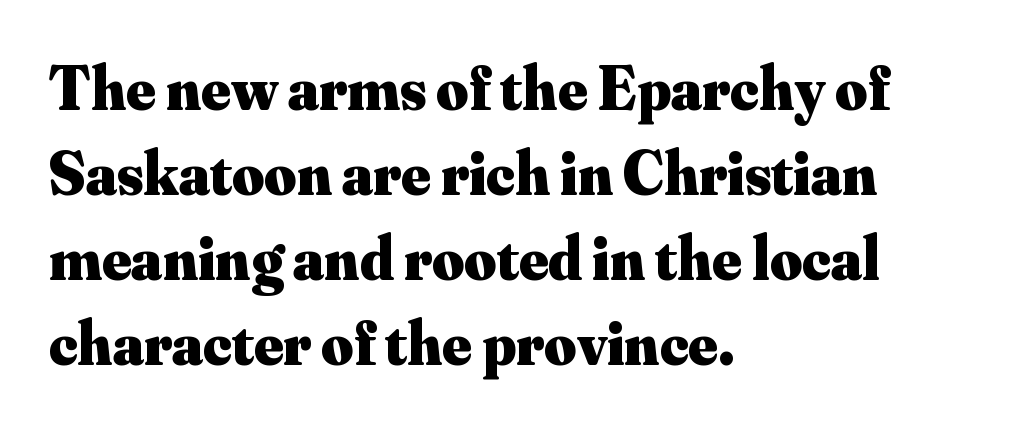
{"serif": "yes", "italic": "no", "bold": "yes", "weight": "heavy", "width": "normal", "stroke_contrast": "medium", "x_height": "small", "monospaced": "no", "underline": "no", "align": "left", "line_spacing": "normal", "line_spacing_ratio": 1.37, "letter_spacing": "normal", "letter_spacing_em": 0.0, "glyph_px": 62}
